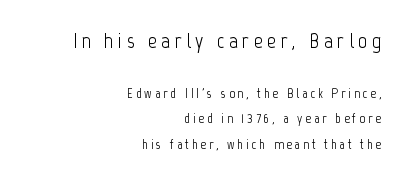
The image shows 22 px text type, upright; set right-aligned, line spacing 1.8x, unusually wide letter spacing (+0.2 em), not underlined; the first (top) block is 1.57x larger.
